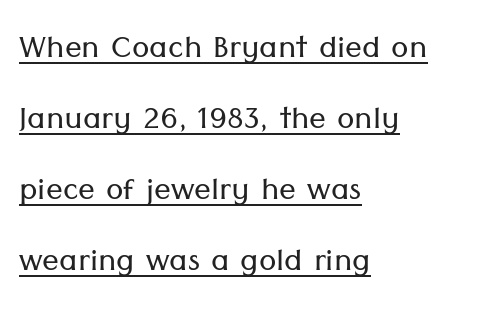
The image shows 42 px light sans-serif type, upright; set left-aligned, normal line spacing (1.69x), normal letter spacing, underlined; low stroke contrast and a medium x-height.
